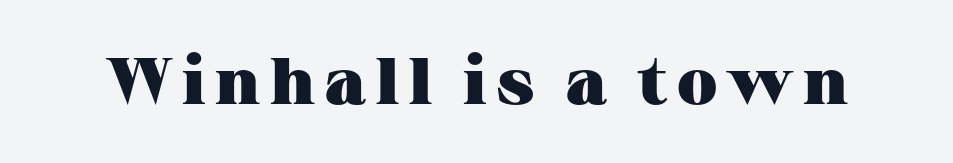
Q: Is the text bold? A: Yes.
Q: Is the text italic (slanted)? A: No, it is upright.
Q: Is the typeface a serif or a sans-serif typeface? A: Serif.
Q: Is the text underlined? A: No.
Q: Width (condensed, normal, or wide)? A: Wide.
Q: Stroke contrast? A: Medium.
Q: x-height? A: Medium.
Q: Monospaced? A: No.
